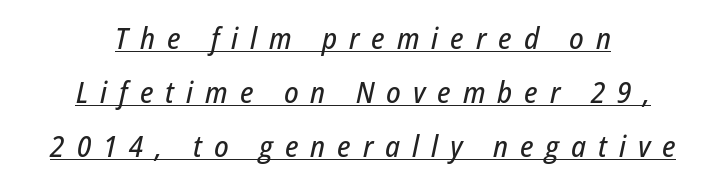
The image shows 30 px condensed type, italic (leaning right); set centered, line spacing 1.8x, unusually wide letter spacing (+0.4 em), underlined; low stroke contrast and a medium x-height.
